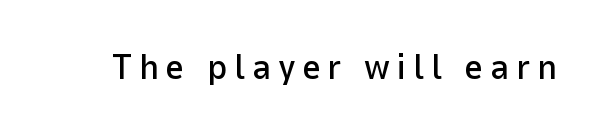
Q: Is the text italic (slanted)? A: No, it is upright.
Q: Is the typeface a serif or a sans-serif typeface? A: Sans-serif.
Q: Is the text underlined? A: No.
Q: Width (condensed, normal, or wide)? A: Normal.
Q: Stroke contrast? A: Low.
Q: x-height? A: Medium.
Q: Monospaced? A: No.
